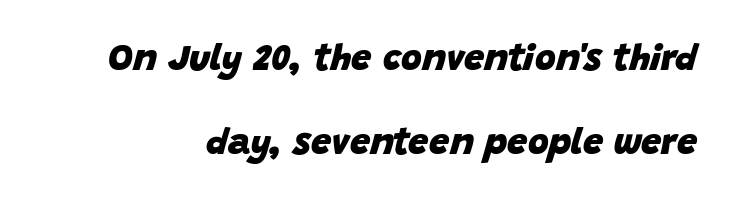
Q: Is the text bold? A: Yes.
Q: Is the text italic (slanted)? A: Yes, it leans right by about 15 degrees.
Q: Is the text underlined? A: No.
Q: Is the spacing between letters normal or unusually wide? A: Normal.
Q: Is the spacing between lines tight, normal or loose? A: Loose.
Q: Width (condensed, normal, or wide)? A: Normal.
Q: Stroke contrast? A: Low.
Q: x-height? A: Large.
Q: Monospaced? A: No.
